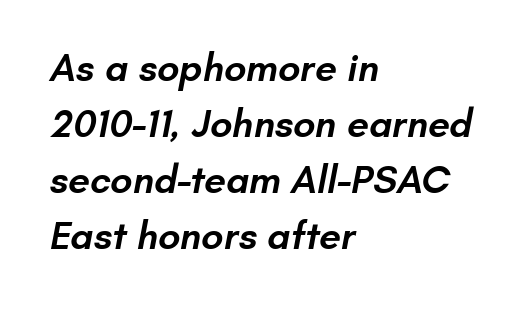
Left-aligned paragraph, ragged on the right. Check the space under the baseline: it is left empty. Compared with typical paragraphs, the rows here are spaced about the same. Proportional: the letters do not fall into vertical columns. To sum up the face: it is a sans, with no serifs. Weight check: semibold — heavier than regular, not quite bold.
